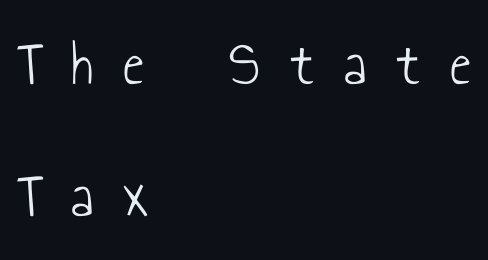
The baseline area is clear. Honestly, the letter spacing is so wide it's the main thing you notice. Is there any slant? The stems are plumb. The typesetter chose a ragged-right arrangement here. Caption: face not bold, strokes unweighted.
